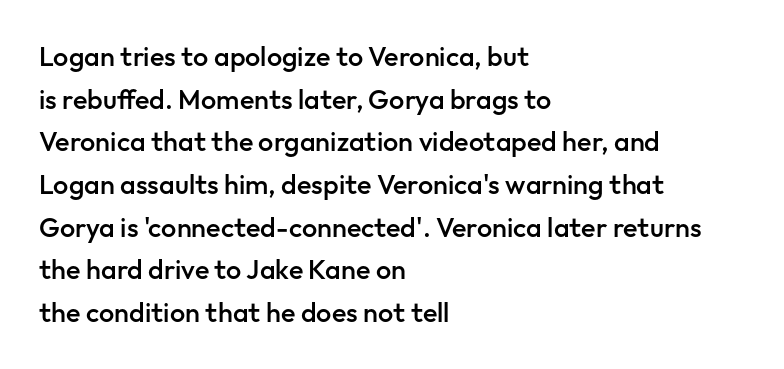
{"italic": "no", "bold": "semi", "underline": "no", "align": "left", "line_spacing": "normal", "line_spacing_ratio": 1.58, "letter_spacing": "normal", "letter_spacing_em": 0.0, "glyph_px": 27}
